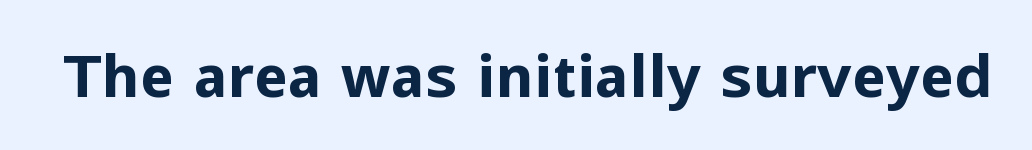
{"serif": "no", "italic": "no", "bold": "yes", "weight": "bold", "width": "normal", "stroke_contrast": "low", "x_height": "medium", "monospaced": "no", "underline": "no", "letter_spacing": "normal", "letter_spacing_em": 0.0, "glyph_px": 58}
